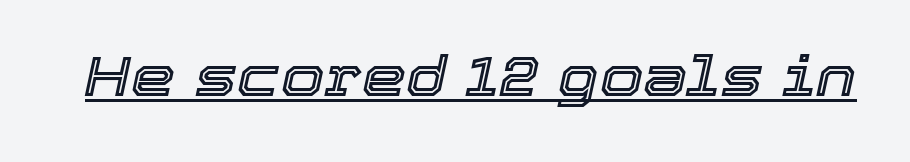
{"italic": "yes", "lean": "right", "slant_degrees": 12, "width": "normal", "x_height": "medium", "monospaced": "no", "underline": "yes", "letter_spacing": "normal", "letter_spacing_em": 0.0, "glyph_px": 56}
